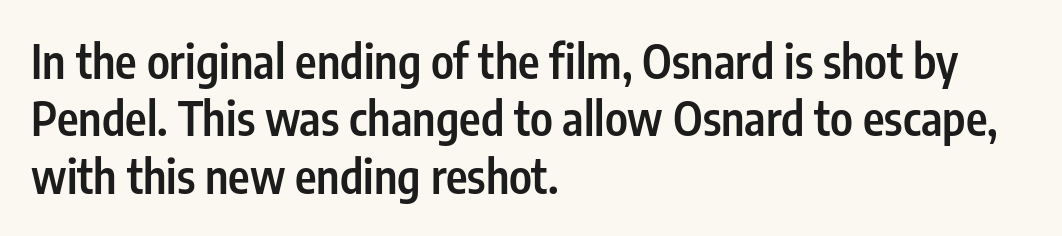
{"serif": "no", "italic": "no", "bold": "semi", "weight": "semibold", "width": "condensed", "stroke_contrast": "low", "x_height": "medium", "monospaced": "no", "underline": "no", "align": "left", "line_spacing": "normal", "line_spacing_ratio": 1.25, "letter_spacing": "normal", "letter_spacing_em": 0.0, "glyph_px": 46}
